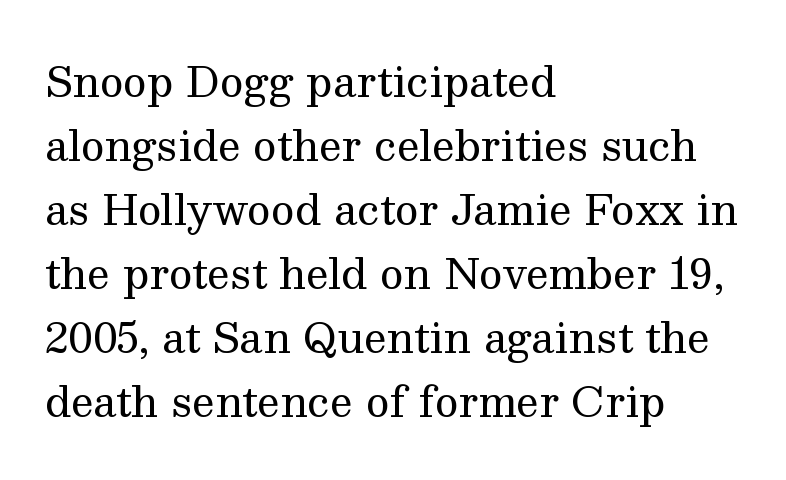
The lines sit at an ordinary, default distance from one another. The glyphs are unaccompanied by any horizontal stroke below them. The weight would be labelled regular, book, light, or lighter still. Do the characters align in a grid? No, the font is proportional. The type sits square on the baseline with zero lean. The rendering shows small feet on the letterforms — a serif design.
